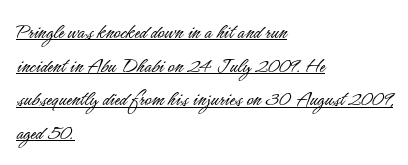
The image shows 23 px text type; set left-aligned, normal line spacing (1.46x), normal letter spacing, underlined.
